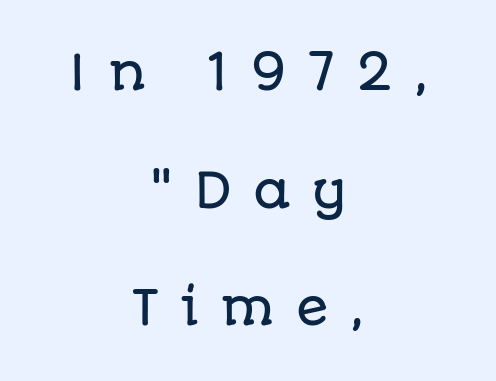
The type family on display is of the sans-serif kind. Each letter keeps its own natural width here, so spacing adapts to shape. Posture: vertical. A typesetter would call this leading open, well beyond the default. Students, note that the glyphs here are deliberately spaced far apart. The passage shown is not underscored anywhere.
